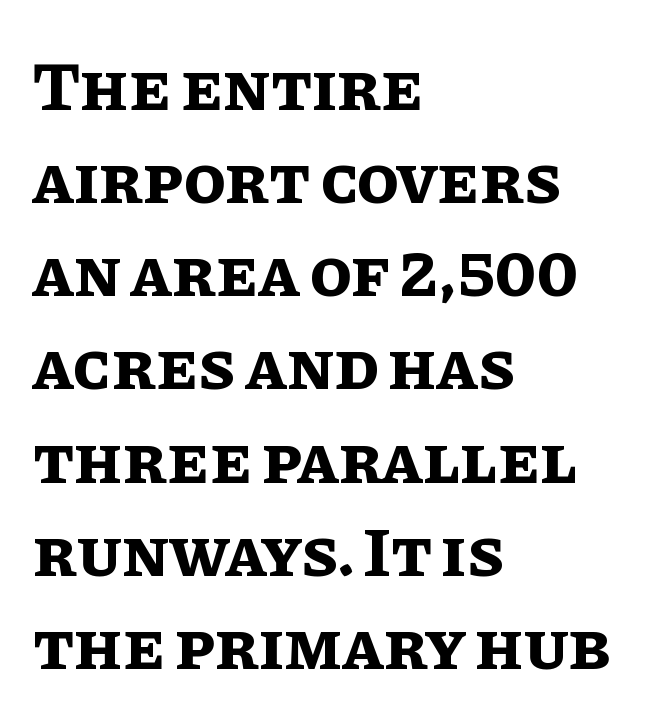
{"italic": "no", "bold": "yes", "weight": "bold", "width": "normal", "stroke_contrast": "low", "x_height": "large", "monospaced": "no", "underline": "no", "align": "left", "line_spacing": "normal", "line_spacing_ratio": 1.35, "letter_spacing": "normal", "letter_spacing_em": 0.0, "glyph_px": 69}
